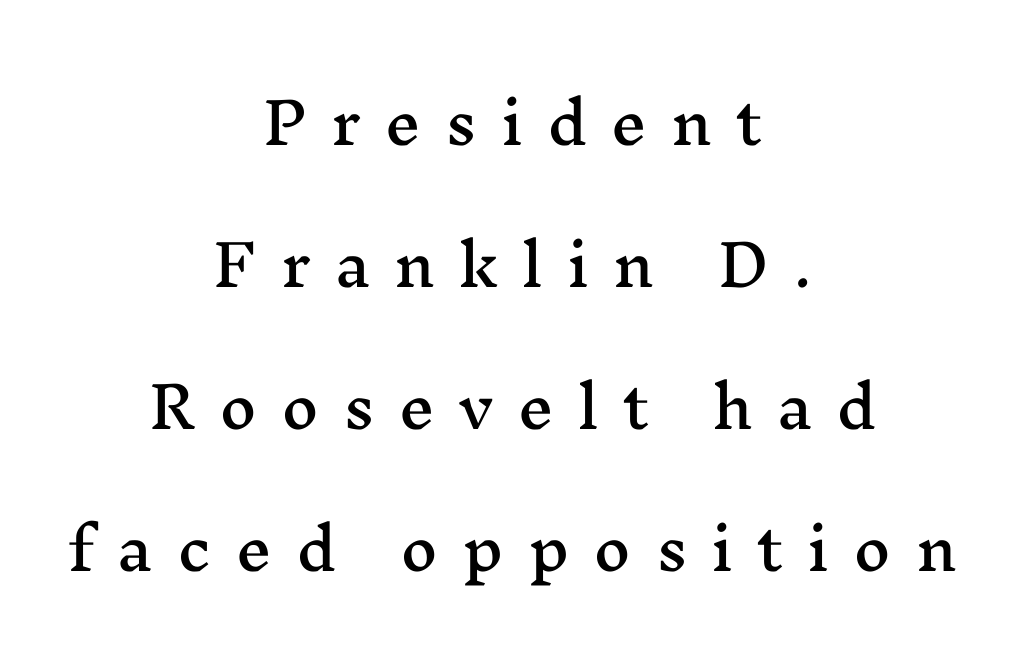
The image shows 57 px wide serif type, upright; set centered, loose line spacing (2.49x), unusually wide letter spacing (+0.42 em), not underlined; medium stroke contrast and a medium x-height.
